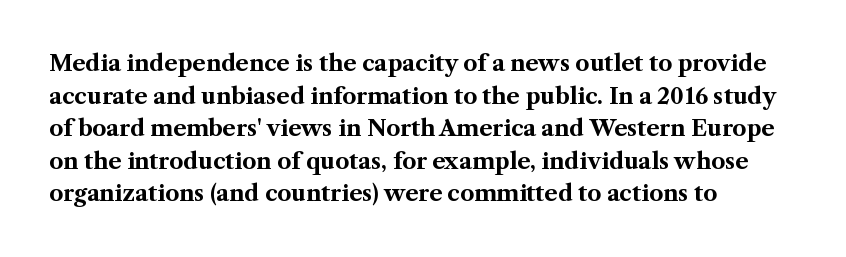
The letters stand straight up with perfectly vertical stems. Vertical spacing — default. Beneath every word, the page is bare. Typeset ragged right — the left edge is the straight one.
